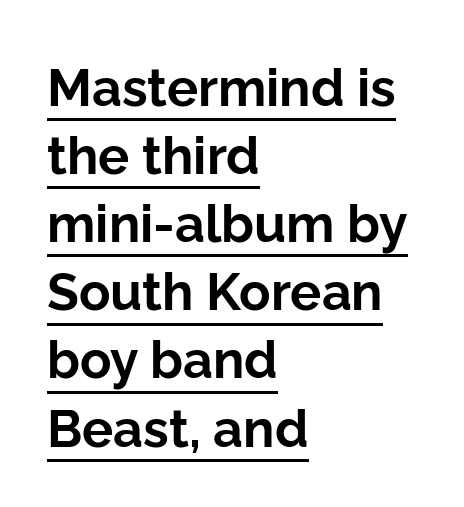
{"serif": "no", "italic": "no", "bold": "yes", "weight": "bold", "width": "normal", "stroke_contrast": "low", "x_height": "medium", "monospaced": "no", "underline": "yes", "align": "left", "line_spacing": "normal", "line_spacing_ratio": 1.31, "letter_spacing": "normal", "letter_spacing_em": 0.0, "glyph_px": 52}
